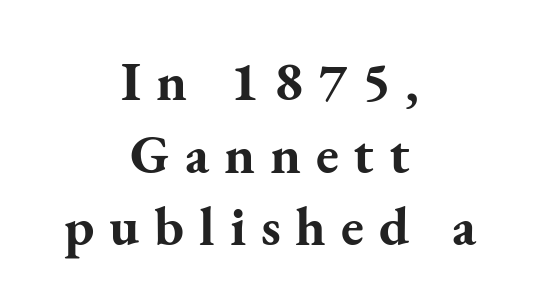
The image shows 55 px bold serif type, upright; set centered, normal line spacing (1.32x), unusually wide letter spacing (+0.27 em), not underlined; medium stroke contrast and a small x-height.
